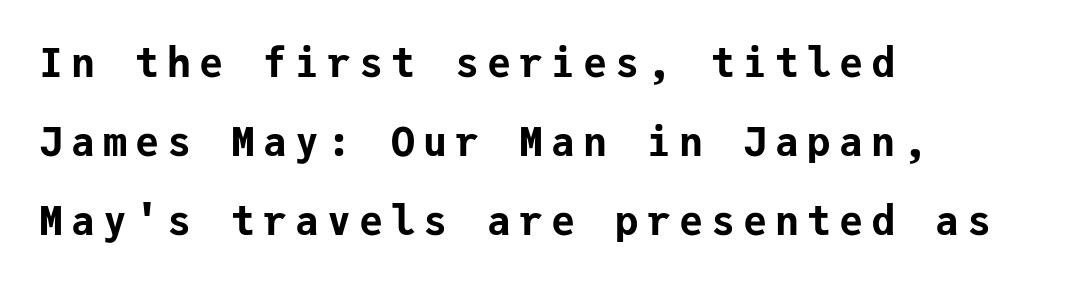
{"serif": "no", "italic": "no", "bold": "yes", "weight": "bold", "width": "normal", "stroke_contrast": "low", "x_height": "medium", "monospaced": "yes", "underline": "no", "align": "left", "line_spacing": "loose", "line_spacing_ratio": 1.97, "letter_spacing": "wide", "letter_spacing_em": 0.2, "glyph_px": 40}
